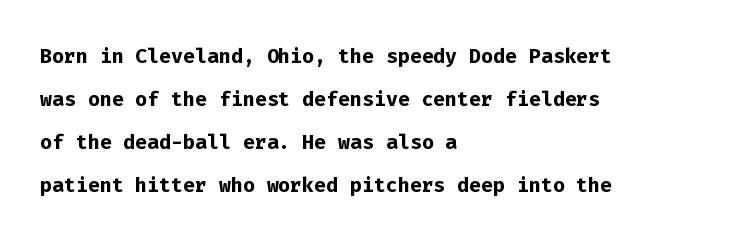
Students, note that the glyphs here touch the page at normal intervals. The glyphs have the mass of a bold cut. The area under the type is left untouched. Which margin do the lines hug? The left one — the right edge is uneven.
